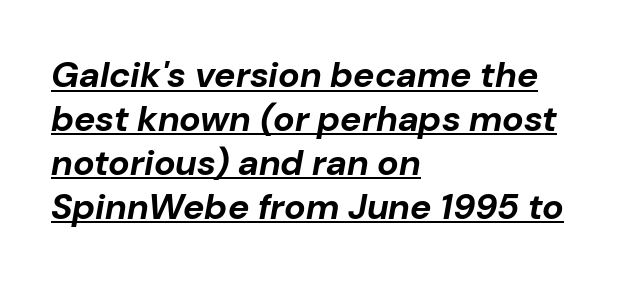
This rendering leaves character spacing at its baseline value. The rendering uses the underline text-decoration. I'd describe the lettering as bold — thick and assertive. Looks like regular typesetting: each glyph gets only the width it needs. Slanted lettering throughout. The setting favours the left margin, as ordinary paragraphs usually do.
